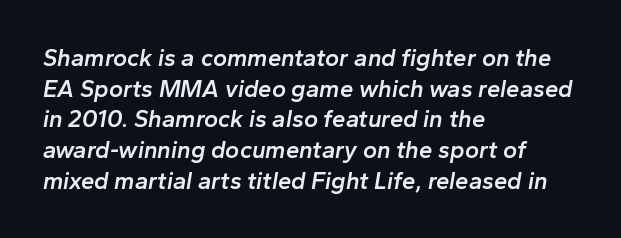
When letters slant like this, we call the style italic. The space beneath each line is pristine and unruled. Here the glyphs are tracked normally, forming tight word shapes. On the weight axis this lands at semibold, roughly 600. The text block is weighted toward the left margin, trailing off unevenly rightward.
